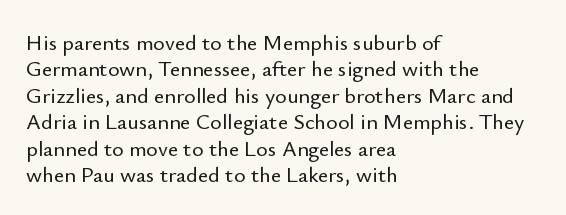
The image shows 22 px text type, upright; set left-aligned, line spacing 1.2x, normal letter spacing, not underlined.
